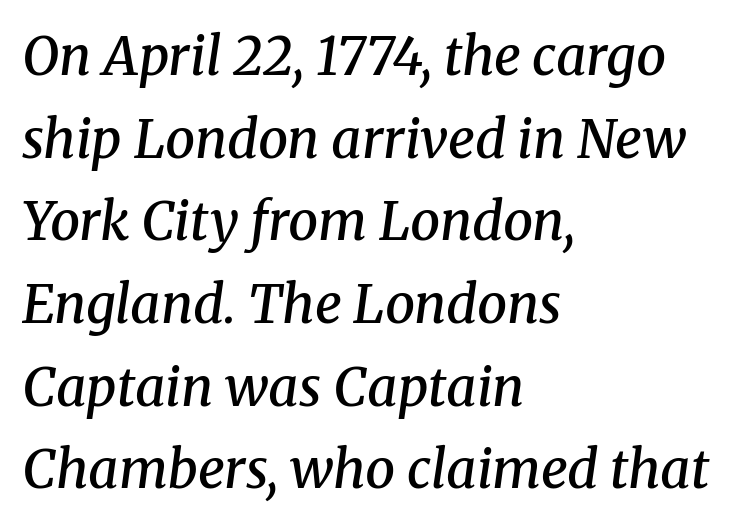
{"serif": "yes", "italic": "yes", "lean": "right", "slant_degrees": 8, "bold": "semi", "weight": "semibold", "width": "normal", "stroke_contrast": "medium", "x_height": "medium", "monospaced": "no", "underline": "no", "align": "left", "line_spacing": "normal", "line_spacing_ratio": 1.56, "letter_spacing": "normal", "letter_spacing_em": 0.0, "glyph_px": 53}
